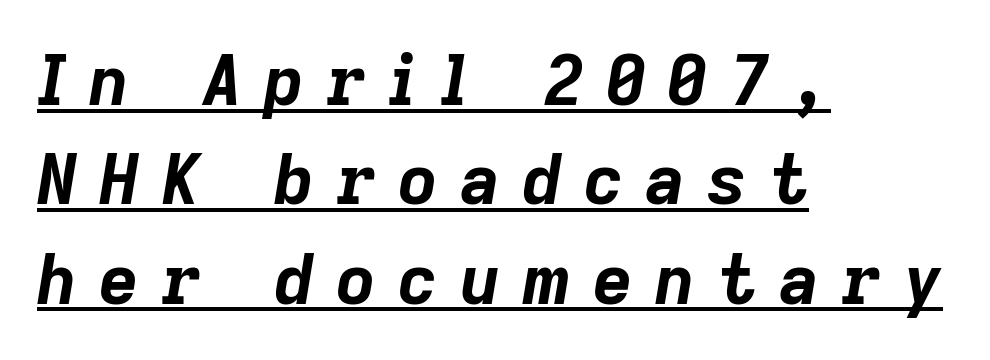
{"italic": "yes", "lean": "right", "slant_degrees": 9, "bold": "yes", "weight": "bold", "width": "normal", "stroke_contrast": "low", "x_height": "medium", "monospaced": "no", "underline": "yes", "align": "left", "line_spacing": "normal", "line_spacing_ratio": 1.44, "letter_spacing": "wide", "letter_spacing_em": 0.32, "glyph_px": 69}
